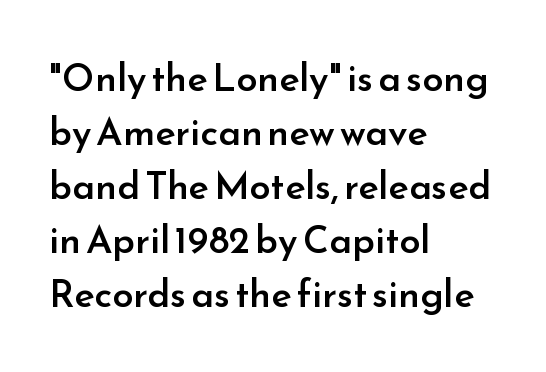
{"serif": "no", "italic": "no", "bold": "semi", "weight": "semibold", "width": "normal", "stroke_contrast": "low", "x_height": "small", "monospaced": "no", "underline": "no", "align": "left", "line_spacing": "normal", "line_spacing_ratio": 1.42, "letter_spacing": "normal", "letter_spacing_em": 0.0, "glyph_px": 38}
